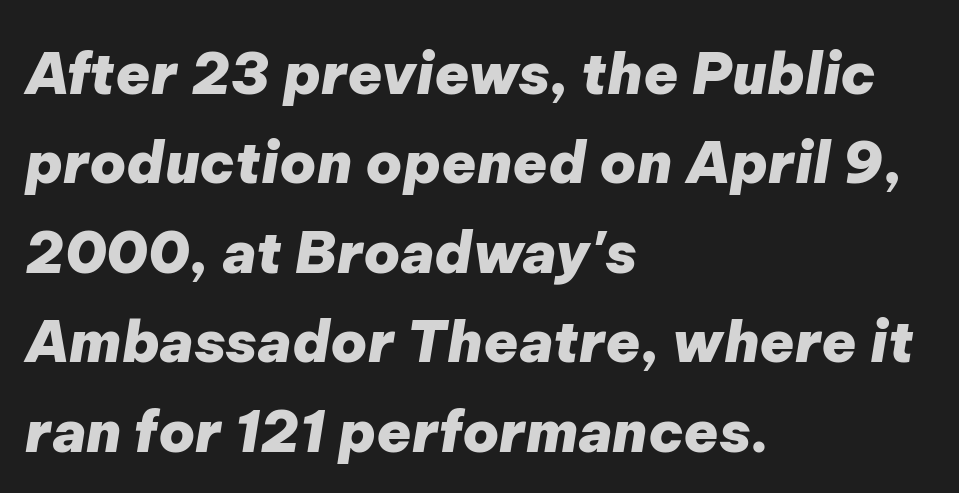
Q: Is the text bold? A: Yes.
Q: Is the text italic (slanted)? A: Yes, it leans right by about 9 degrees.
Q: Is the text underlined? A: No.
Q: How is the paragraph aligned? A: Left-aligned.
Q: Is the spacing between letters normal or unusually wide? A: Normal.
Q: Is the spacing between lines tight, normal or loose? A: Normal.
Q: Width (condensed, normal, or wide)? A: Normal.
Q: Stroke contrast? A: Low.
Q: x-height? A: Medium.
Q: Monospaced? A: No.
